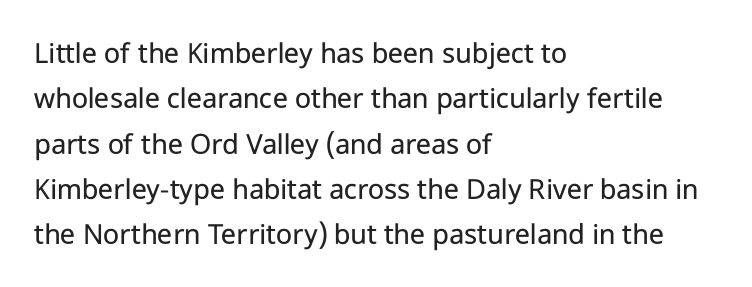
Is this a fixed-width face? No — the glyphs have proportional, varying widths. Bare-footed words on every line. Short and long lines alike share a common starting point at left. Between one letter and the next there's only the usual sliver of space. The specimen reads as upright at a glance.
